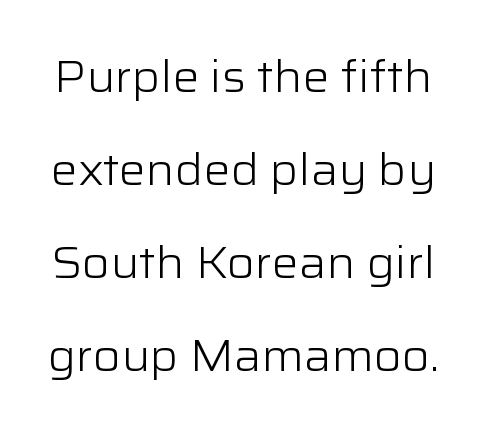
Each letter keeps its own natural width here, so spacing adapts to shape. The passage shown stacks its lines with a broad gap. No heavy texture on the line: the type isn't bold. Tracking here is standard; glyphs follow each other at the usual distance. You can tell it's not italic because the verticals are truly vertical.
